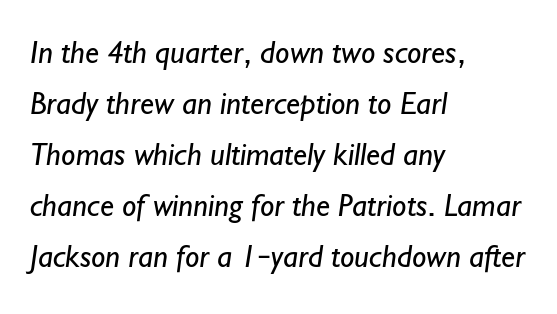
Q: Is the text bold? A: No.
Q: Is the typeface a serif or a sans-serif typeface? A: Sans-serif.
Q: Is the text underlined? A: No.
Q: How is the paragraph aligned? A: Left-aligned.
Q: Is the spacing between letters normal or unusually wide? A: Normal.
Q: Is the spacing between lines tight, normal or loose? A: Normal.
Q: Width (condensed, normal, or wide)? A: Normal.
Q: Stroke contrast? A: Low.
Q: x-height? A: Small.
Q: Monospaced? A: No.
